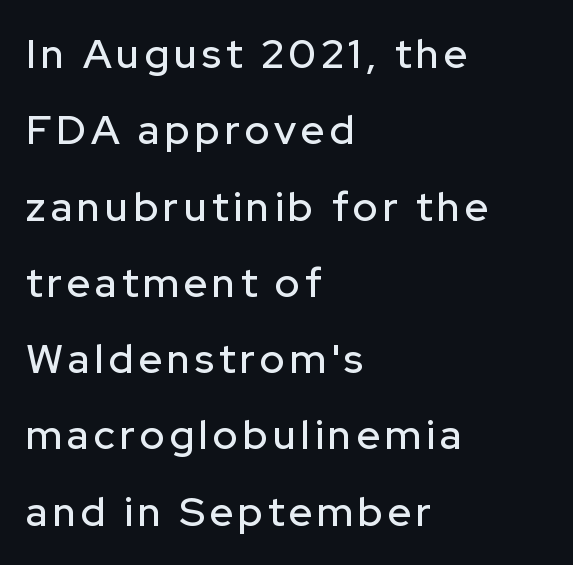
{"serif": "no", "italic": "no", "width": "normal", "stroke_contrast": "low", "x_height": "medium", "monospaced": "no", "underline": "no", "align": "left", "line_spacing_ratio": 1.86, "glyph_px": 41}
